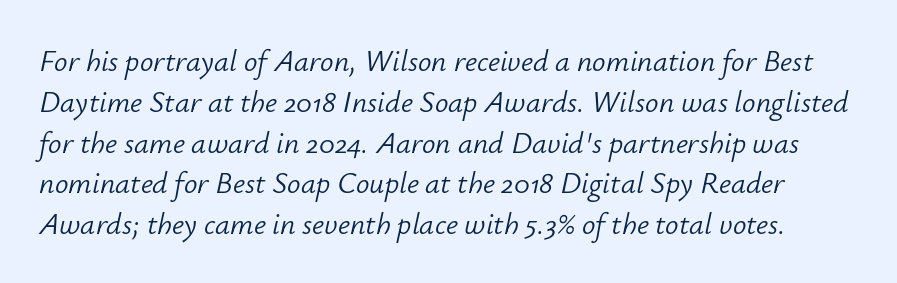
The image shows 30 px light type, italic (leaning right); set normal line spacing (1.36x), normal letter spacing, not underlined; low stroke contrast and a small x-height.
